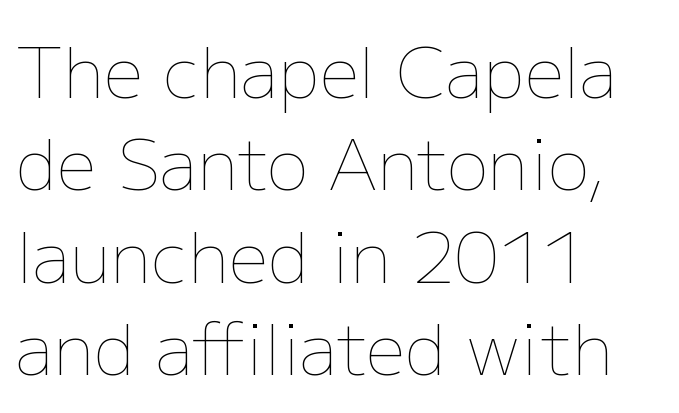
{"italic": "no", "bold": "no", "weight": "thin", "width": "normal", "stroke_contrast": "low", "x_height": "medium", "monospaced": "no", "underline": "no", "align": "left", "line_spacing": "normal", "line_spacing_ratio": 1.32, "letter_spacing": "normal", "letter_spacing_em": 0.0, "glyph_px": 70}
